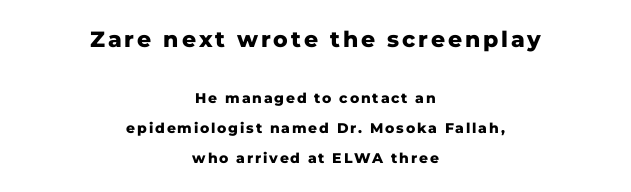
The image shows 22 px bold type, upright; set centered, loose line spacing (2.12x), not underlined; the first (top) block is 1.57x larger.
